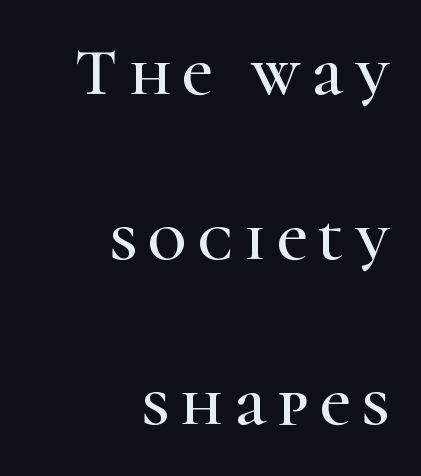
{"serif": "yes", "italic": "no", "width": "normal", "stroke_contrast": "high", "x_height": "medium", "monospaced": "no", "underline": "no", "align": "right", "line_spacing": "loose", "line_spacing_ratio": 2.46, "glyph_px": 67}
